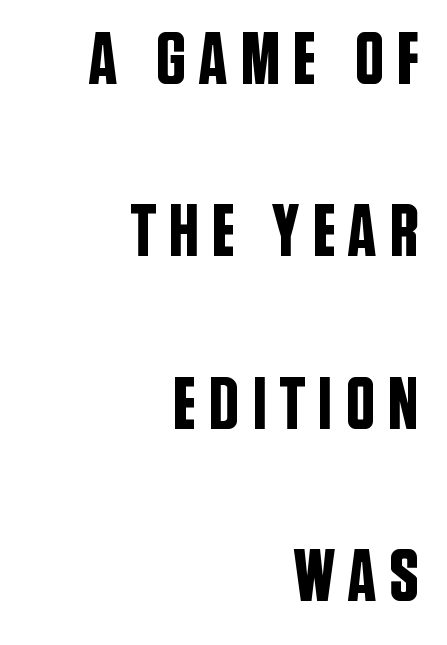
Q: Is the text italic (slanted)? A: No, it is upright.
Q: Is the typeface a serif or a sans-serif typeface? A: Sans-serif.
Q: Is the text underlined? A: No.
Q: How is the paragraph aligned? A: Right-aligned.
Q: Is the spacing between lines tight, normal or loose? A: Loose.
Q: Width (condensed, normal, or wide)? A: Condensed.
Q: Stroke contrast? A: Low.
Q: x-height? A: Large.
Q: Monospaced? A: No.
